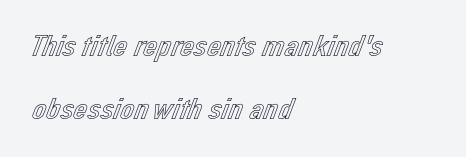
The passage shown is typed in a proportional face where columns would drift. Bare-footed words on every line. Reading down the column, the eye jumps a long way to each next line. Caption: standard tracking, unaltered. Layout note: lines flush left.
